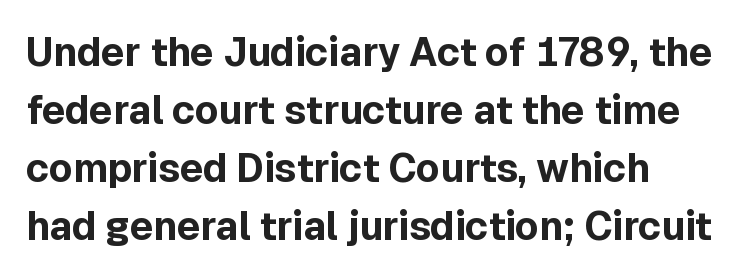
Q: Is the text bold? A: Yes.
Q: Is the text italic (slanted)? A: No, it is upright.
Q: Is the typeface a serif or a sans-serif typeface? A: Sans-serif.
Q: Is the text underlined? A: No.
Q: Is the spacing between letters normal or unusually wide? A: Normal.
Q: Is the spacing between lines tight, normal or loose? A: Normal.
Q: Width (condensed, normal, or wide)? A: Normal.
Q: x-height? A: Medium.
Q: Monospaced? A: No.
